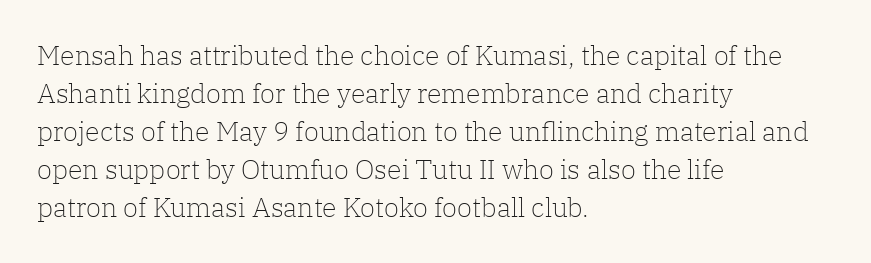
The designer left line spacing at the default. A classic flush-left, rag-right setting is used for this passage. The font sits on the lighter half of the weight spectrum, regular included. The letters stand straight up with perfectly vertical stems. No word sits above an underline.
